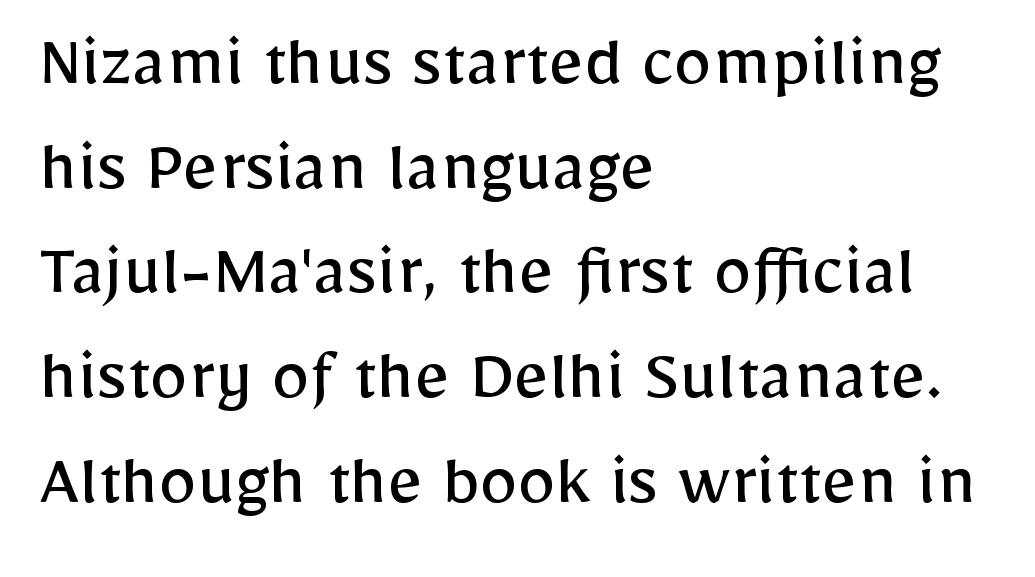
The image shows 77 px regular-weight sans-serif type, upright; set left-aligned, normal line spacing (1.36x), normal letter spacing, not underlined; low stroke contrast and a medium x-height.
